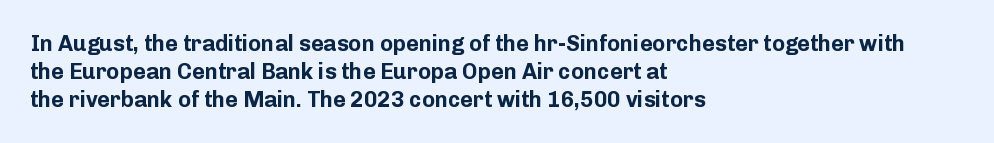
The image shows 22 px bold type, upright; set left-aligned, normal line spacing (1.27x), normal letter spacing, not underlined.
